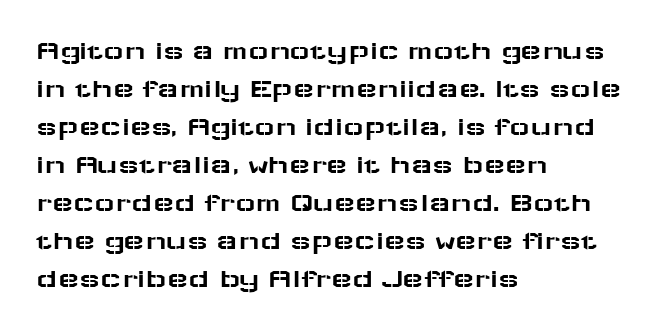
Q: Is the text italic (slanted)? A: No, it is upright.
Q: Is the typeface a serif or a sans-serif typeface? A: Sans-serif.
Q: Is the text underlined? A: No.
Q: How is the paragraph aligned? A: Left-aligned.
Q: Is the spacing between letters normal or unusually wide? A: Normal.
Q: Is the spacing between lines tight, normal or loose? A: Normal.
Q: Width (condensed, normal, or wide)? A: Wide.
Q: Stroke contrast? A: Low.
Q: x-height? A: Medium.
Q: Monospaced? A: No.
